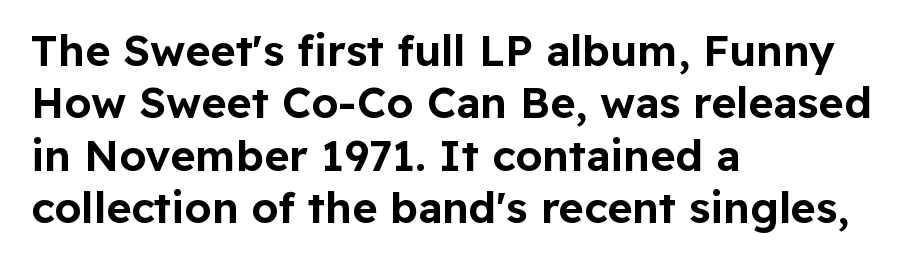
{"serif": "no", "italic": "no", "width": "normal", "stroke_contrast": "low", "x_height": "medium", "monospaced": "no", "underline": "no", "align": "left", "line_spacing_ratio": 1.22, "letter_spacing": "normal", "letter_spacing_em": 0.0, "glyph_px": 43}
